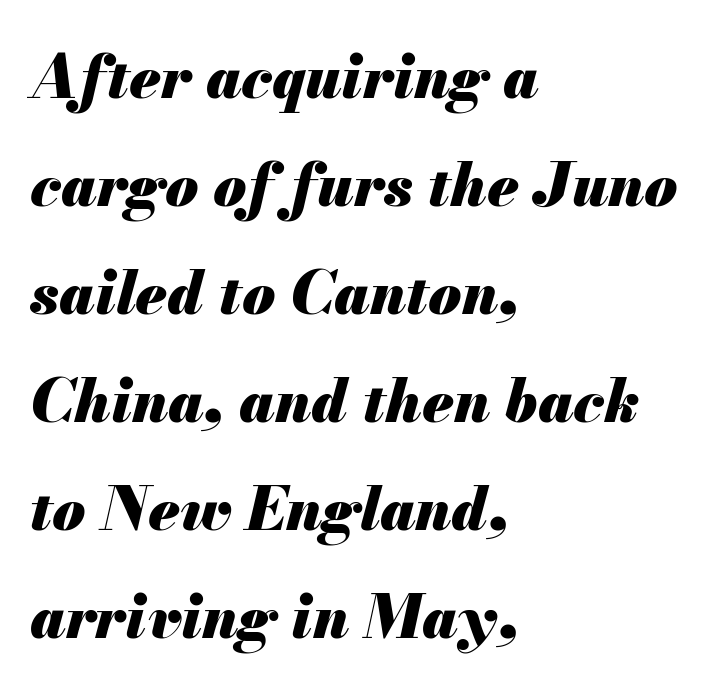
Look at the tracking — it's just the regular setting, nothing added. Emphasis-style slanted type is in use. Notice how the passage keeps a crisp vertical edge on the left only. Nobody drew a line under any word here. Does the weight exceed regular? Yes, all the way to bold.
